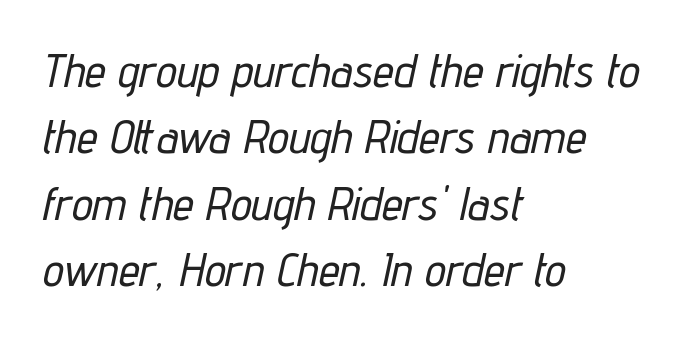
{"italic": "yes", "lean": "right", "slant_degrees": 12, "width": "condensed", "stroke_contrast": "low", "x_height": "medium", "monospaced": "no", "underline": "no", "align": "left", "line_spacing": "normal", "line_spacing_ratio": 1.41, "letter_spacing": "normal", "letter_spacing_em": 0.0, "glyph_px": 47}
